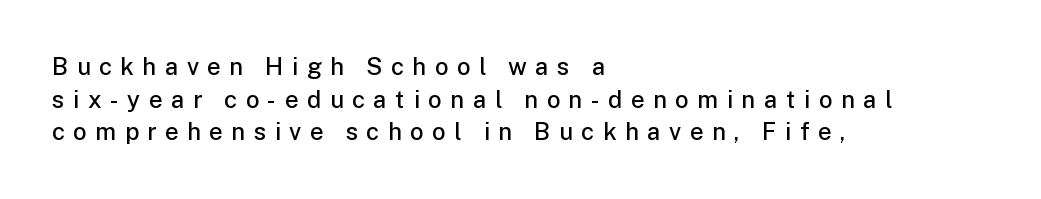
The strip under each line holds only bare page. Is there much room between lines? A standard amount, neither cramped nor airy. As a designer I'd log this as weight 600, semibold. Is the block centered? No — it sits flush against the left margin. The letterforms stand isolated, each surrounded by extra space. The lettering holds an erect, upright posture throughout.
